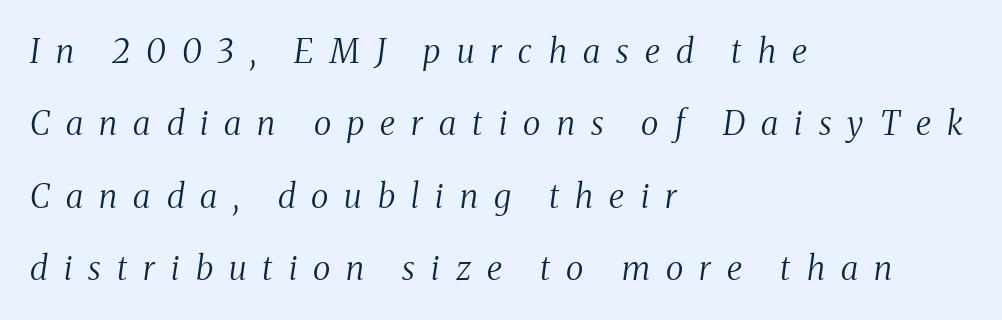
{"serif": "yes", "italic": "yes", "lean": "right", "slant_degrees": 8, "bold": "no", "weight": "regular", "width": "condensed", "stroke_contrast": "medium", "x_height": "medium", "monospaced": "no", "underline": "no", "align": "left", "line_spacing": "loose", "line_spacing_ratio": 2.19, "letter_spacing": "wide", "letter_spacing_em": 0.49, "glyph_px": 33}
